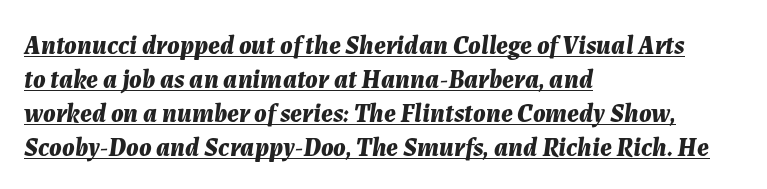
Q: Is the text bold? A: Yes.
Q: Is the text italic (slanted)? A: Yes, it leans right by about 7 degrees.
Q: Is the text underlined? A: Yes.
Q: How is the paragraph aligned? A: Left-aligned.
Q: Is the spacing between letters normal or unusually wide? A: Normal.
Q: Is the spacing between lines tight, normal or loose? A: Normal.
